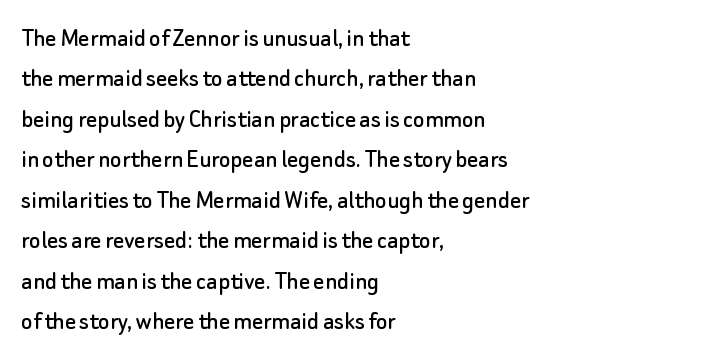
No italicization has been applied; the sample stays upright. This block has exactly the height ordinary leading produces. Students, note that the glyphs here touch the page at normal intervals. Typeset ragged right — the left edge is the straight one.
